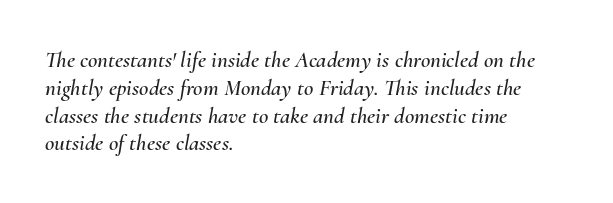
The image shows 23 px text type, italic (leaning right); set left-aligned, line spacing 1.21x, normal letter spacing, not underlined.
